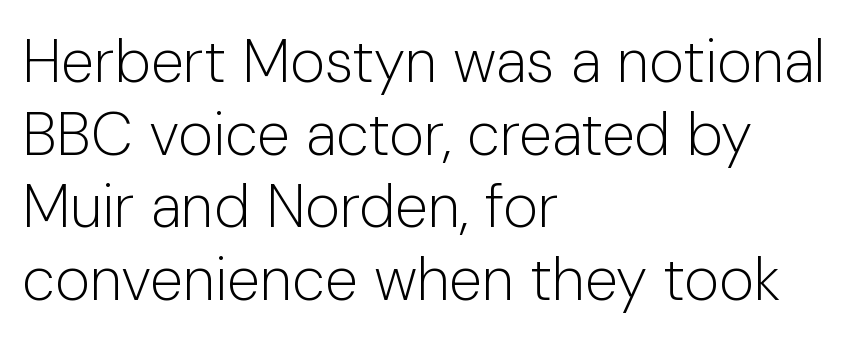
The face used here is proportionally spaced, like ordinary book or web type. Has an underline been added? It has not. The letters sit at their default tracking, neither squeezed nor spread. Ink coverage per letter is moderate at most. In terms of posture, this sample is upright. The passage shown is typeset with a sans-serif family.
